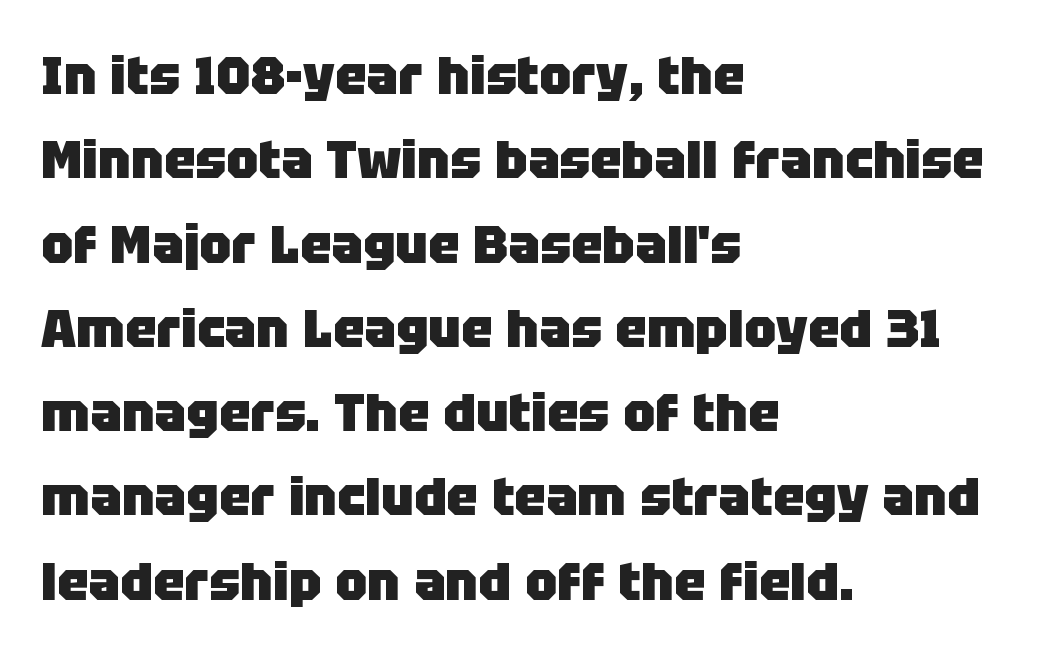
The image shows 53 px heavy sans-serif type, upright; set left-aligned, normal line spacing (1.59x), normal letter spacing, not underlined; low stroke contrast and a large x-height.
